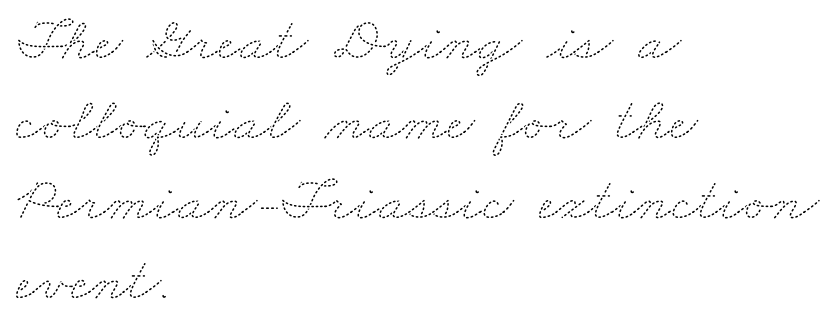
The image shows 62 px thin, wide type; set left-aligned, normal line spacing (1.29x), normal letter spacing, not underlined; medium stroke contrast and a small x-height.
